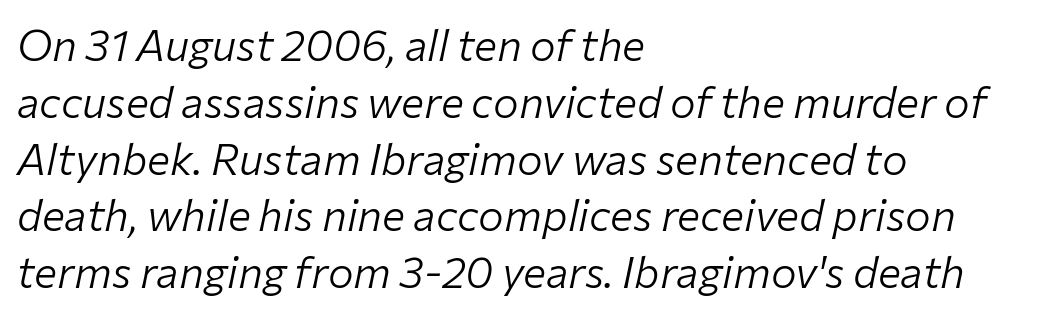
If you measured baseline to baseline, you'd find a middling distance. The strip under each line holds only bare page. The lines are quadded left. Think of a printed novel: that variable character pitch is what you see here. The cut favours lightness, reaching ordinary text weight at its darkest.
